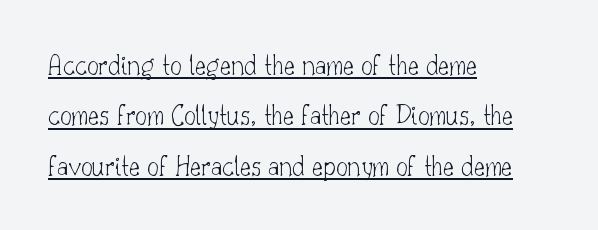
{"serif": "yes", "italic": "no", "bold": "no", "weight": "thin", "width": "normal", "stroke_contrast": "low", "x_height": "small", "monospaced": "no", "underline": "yes", "align": "left", "line_spacing_ratio": 1.74, "letter_spacing": "normal", "letter_spacing_em": 0.0, "glyph_px": 29}
